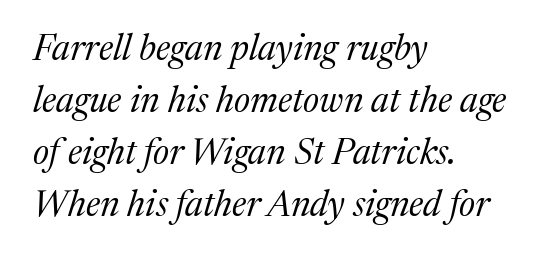
These lines are rendered in a variable-pitch font. Is the type heavy? It reads as light-to-regular instead. The specimen reads as italic at a glance. The lines sit at an ordinary, default distance from one another. The type family on display is of the serif kind.
